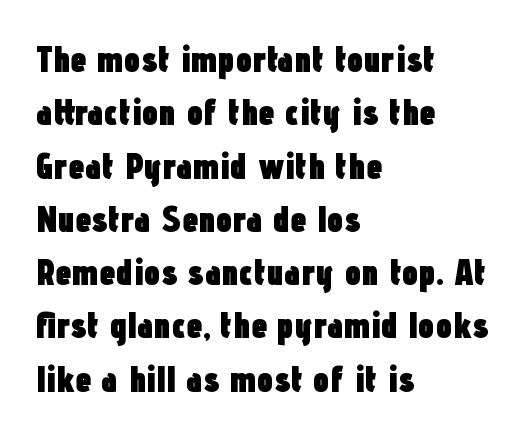
Is the letter spacing exaggerated? No — it looks like the ordinary default. The characters look thick and weighty, a clear bold. Regarding leading, the lines here are spaced in the standard way. The space directly below the letters is spotless. The letters advance in unequal steps, a hallmark of proportional type.
